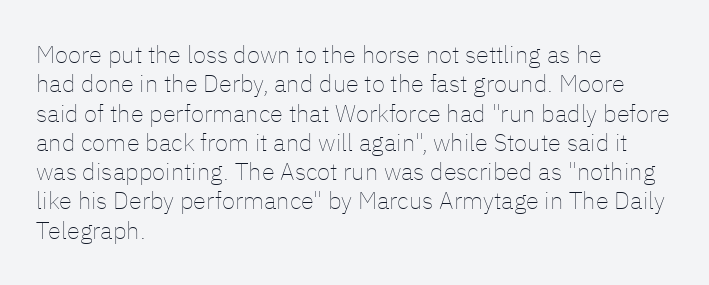
Q: Is the text bold? A: No.
Q: Is the text italic (slanted)? A: No, it is upright.
Q: Is the text underlined? A: No.
Q: How is the paragraph aligned? A: Left-aligned.
Q: Is the spacing between letters normal or unusually wide? A: Normal.
